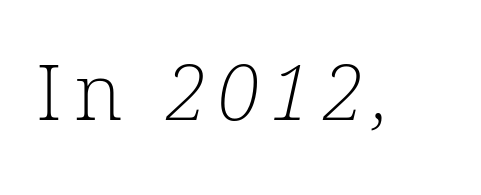
The string is rendered with underlining switched off. Varying glyph widths throughout — classic text-font behaviour. The strokes carry an ordinary text weight at most. Stroke terminals: seriffed.
